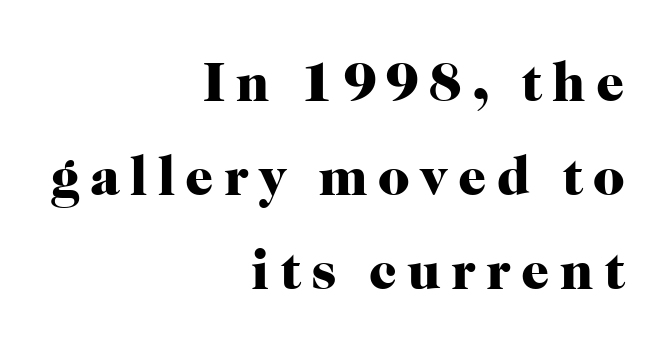
The image shows 55 px heavy serif type, upright; set right-aligned, line spacing 1.71x, not underlined; high stroke contrast and a medium x-height.
